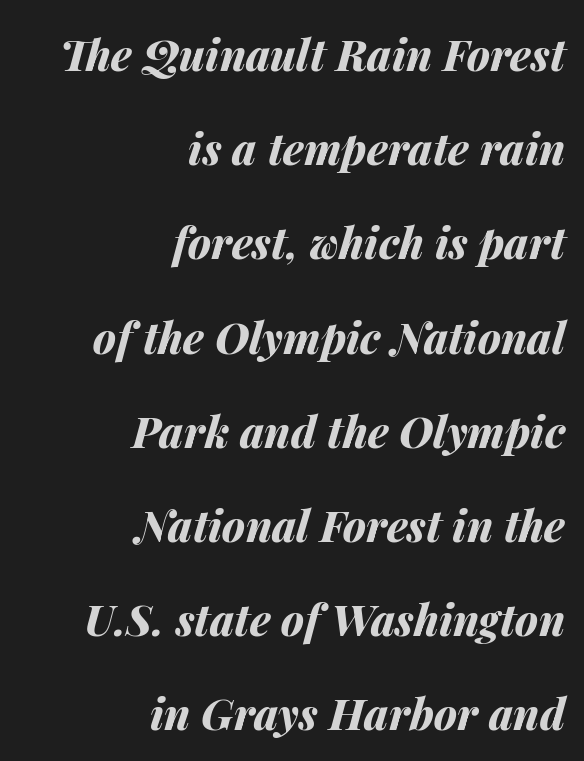
{"italic": "yes", "lean": "right", "slant_degrees": 14, "bold": "yes", "weight": "bold", "width": "normal", "stroke_contrast": "medium", "x_height": "medium", "monospaced": "no", "underline": "no", "align": "right", "line_spacing": "loose", "line_spacing_ratio": 2.19, "letter_spacing": "normal", "letter_spacing_em": 0.0, "glyph_px": 43}
